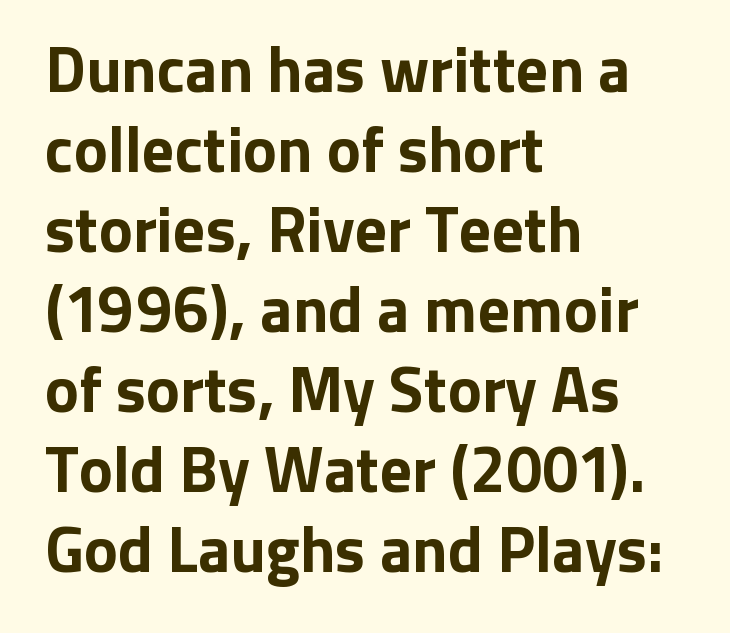
{"serif": "no", "italic": "no", "bold": "yes", "weight": "bold", "width": "normal", "stroke_contrast": "low", "x_height": "medium", "monospaced": "no", "underline": "no", "align": "left", "line_spacing": "normal", "line_spacing_ratio": 1.25, "letter_spacing": "normal", "letter_spacing_em": 0.0, "glyph_px": 64}
